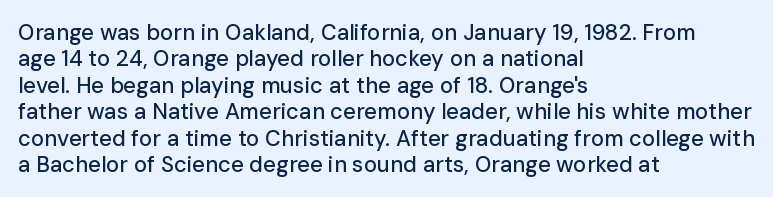
Q: Is the text italic (slanted)? A: No, it is upright.
Q: Is the text underlined? A: No.
Q: How is the paragraph aligned? A: Left-aligned.
Q: Is the spacing between letters normal or unusually wide? A: Normal.
